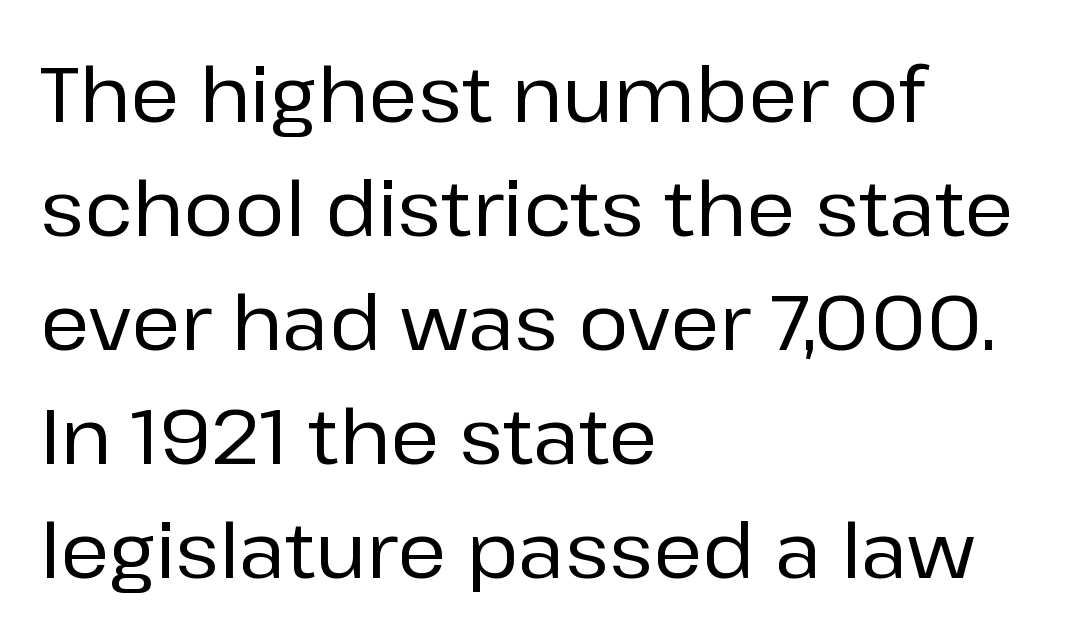
These lines are rendered in a variable-pitch font. Compared with typical paragraphs, the rows here are spaced about the same. Nobody drew a line under any word here. You can tell it's not italic because the verticals are truly vertical.
